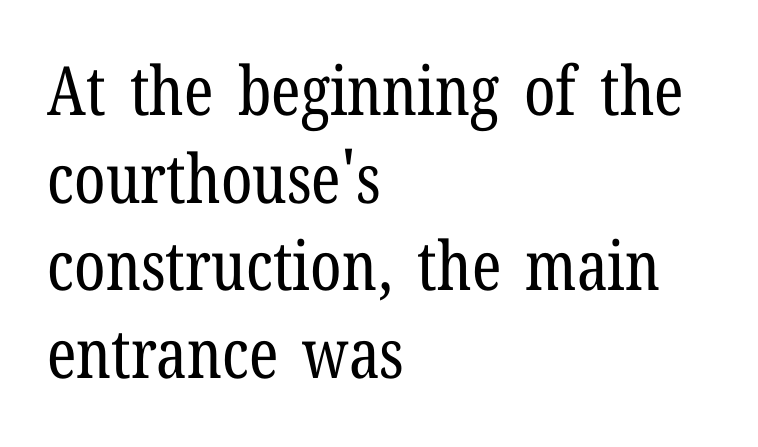
{"serif": "yes", "italic": "no", "bold": "no", "weight": "regular", "width": "condensed", "stroke_contrast": "low", "x_height": "medium", "monospaced": "no", "underline": "no", "align": "left", "line_spacing": "normal", "line_spacing_ratio": 1.29, "letter_spacing": "normal", "letter_spacing_em": 0.0, "glyph_px": 68}
